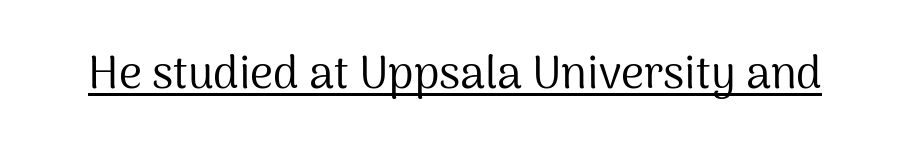
{"serif": "no", "italic": "no", "bold": "no", "weight": "regular", "width": "normal", "stroke_contrast": "medium", "x_height": "medium", "monospaced": "no", "underline": "yes", "letter_spacing": "normal", "letter_spacing_em": 0.0, "glyph_px": 45}
